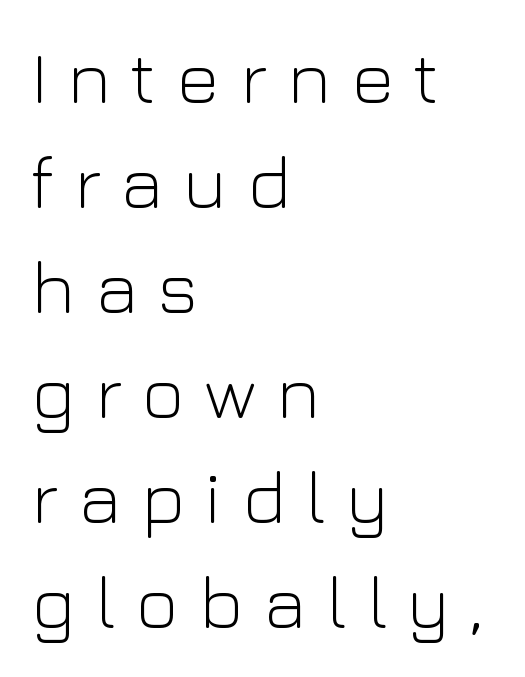
Q: Is the text bold? A: No.
Q: Is the text italic (slanted)? A: No, it is upright.
Q: Is the typeface a serif or a sans-serif typeface? A: Sans-serif.
Q: Is the text underlined? A: No.
Q: How is the paragraph aligned? A: Left-aligned.
Q: Is the spacing between letters normal or unusually wide? A: Unusually wide.
Q: Is the spacing between lines tight, normal or loose? A: Normal.
Q: Width (condensed, normal, or wide)? A: Normal.
Q: Stroke contrast? A: Low.
Q: x-height? A: Medium.
Q: Monospaced? A: No.
